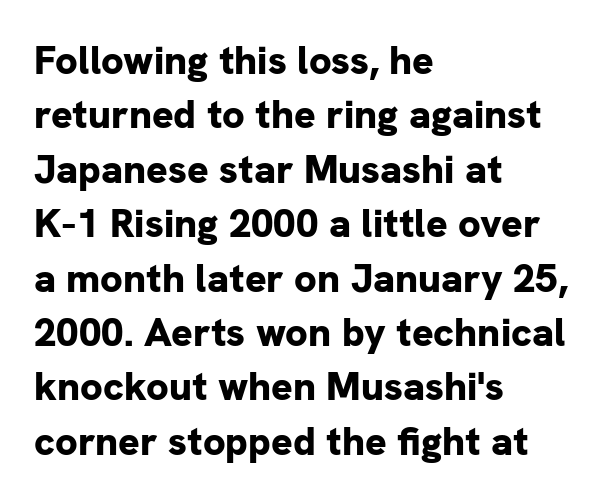
Q: Is the text bold? A: Yes.
Q: Is the text italic (slanted)? A: No, it is upright.
Q: Is the typeface a serif or a sans-serif typeface? A: Sans-serif.
Q: Is the text underlined? A: No.
Q: How is the paragraph aligned? A: Left-aligned.
Q: Is the spacing between letters normal or unusually wide? A: Normal.
Q: Is the spacing between lines tight, normal or loose? A: Normal.
Q: Width (condensed, normal, or wide)? A: Normal.
Q: Stroke contrast? A: Low.
Q: x-height? A: Medium.
Q: Monospaced? A: No.
